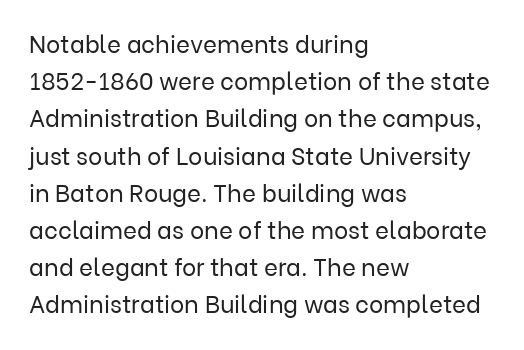
{"italic": "no", "bold": "no", "underline": "no", "align": "left", "line_spacing": "normal", "line_spacing_ratio": 1.55, "letter_spacing": "normal", "letter_spacing_em": 0.0, "glyph_px": 24}
